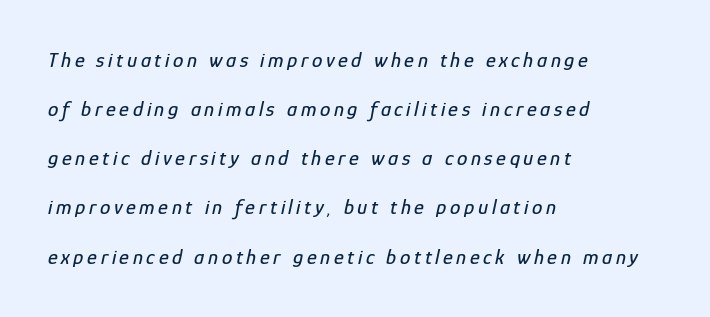
Q: Is the text italic (slanted)? A: Yes, it leans right by about 12 degrees.
Q: Is the text underlined? A: No.
Q: How is the paragraph aligned? A: Left-aligned.
Q: Is the spacing between lines tight, normal or loose? A: Loose.
